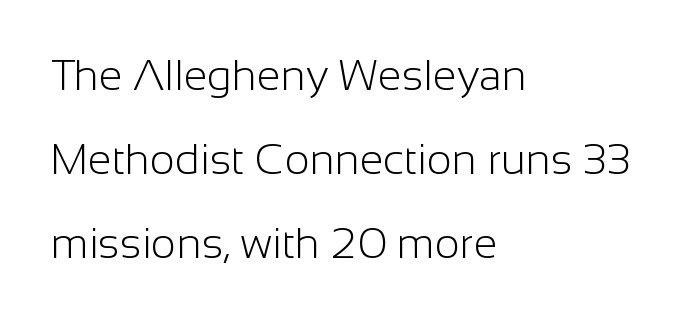
{"serif": "no", "italic": "no", "bold": "no", "weight": "light", "width": "normal", "stroke_contrast": "low", "x_height": "medium", "monospaced": "no", "underline": "no", "align": "left", "line_spacing": "loose", "line_spacing_ratio": 1.95, "letter_spacing": "normal", "letter_spacing_em": 0.0, "glyph_px": 43}
